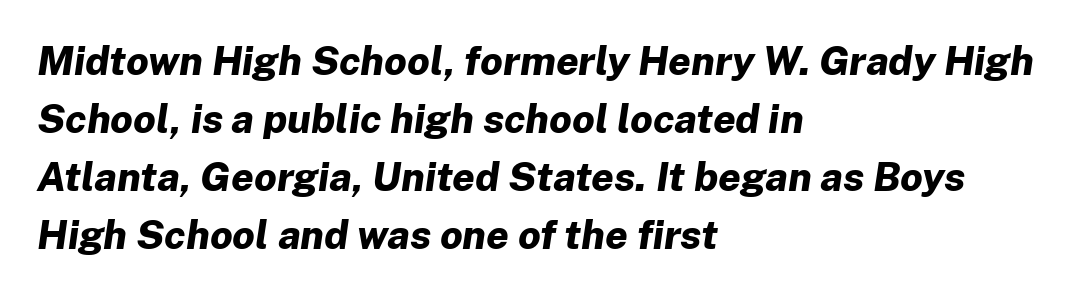
{"italic": "yes", "lean": "right", "slant_degrees": 8, "bold": "yes", "weight": "bold", "width": "normal", "stroke_contrast": "low", "x_height": "medium", "monospaced": "no", "underline": "no", "align": "left", "line_spacing": "normal", "line_spacing_ratio": 1.45, "letter_spacing": "normal", "letter_spacing_em": 0.0, "glyph_px": 40}
